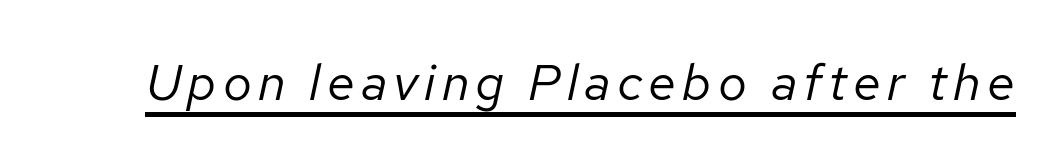
Q: Is the text bold? A: No.
Q: Is the text italic (slanted)? A: Yes, it leans right by about 12 degrees.
Q: Is the text underlined? A: Yes.
Q: Width (condensed, normal, or wide)? A: Normal.
Q: Stroke contrast? A: Low.
Q: x-height? A: Medium.
Q: Monospaced? A: No.
